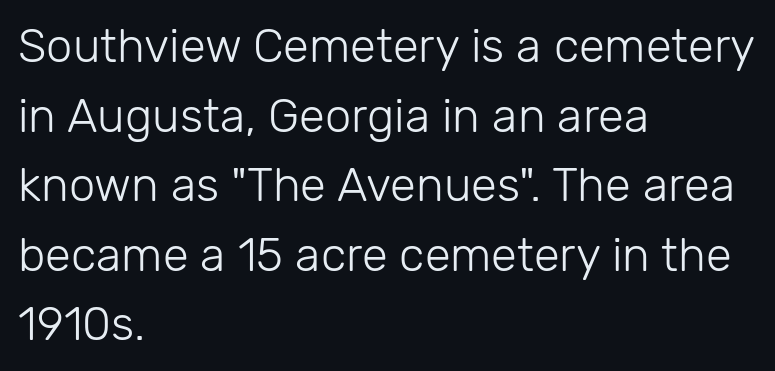
{"serif": "no", "italic": "no", "bold": "no", "weight": "light", "width": "normal", "stroke_contrast": "low", "x_height": "medium", "monospaced": "no", "underline": "no", "align": "left", "line_spacing": "normal", "line_spacing_ratio": 1.48, "letter_spacing": "normal", "letter_spacing_em": 0.0, "glyph_px": 47}
